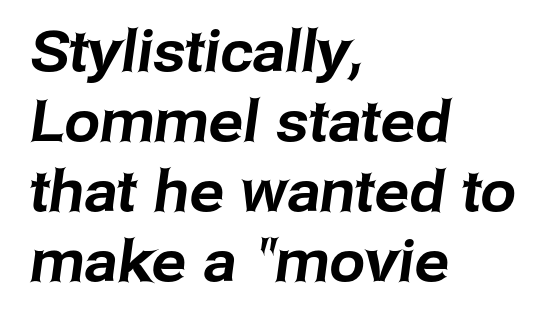
The image shows 57 px sans-serif type; set left-aligned, line spacing 1.23x, normal letter spacing, not underlined; low stroke contrast and a medium x-height.
